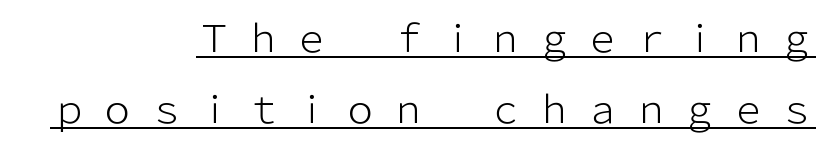
{"serif": "no", "italic": "no", "bold": "no", "weight": "light", "width": "normal", "stroke_contrast": "low", "x_height": "medium", "monospaced": "no", "underline": "yes", "align": "right", "line_spacing": "loose", "line_spacing_ratio": 1.92, "letter_spacing": "wide", "letter_spacing_em": 0.31, "glyph_px": 37}
